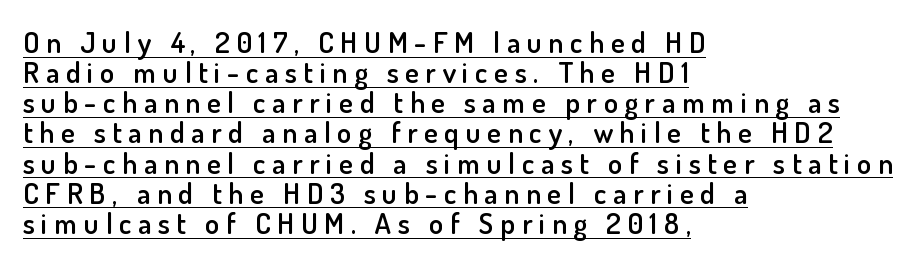
The image shows 29 px semibold sans-serif type, upright; set left-aligned, tight line spacing (1.04x), unusually wide letter spacing (+0.23 em), underlined; low stroke contrast and a small x-height.
